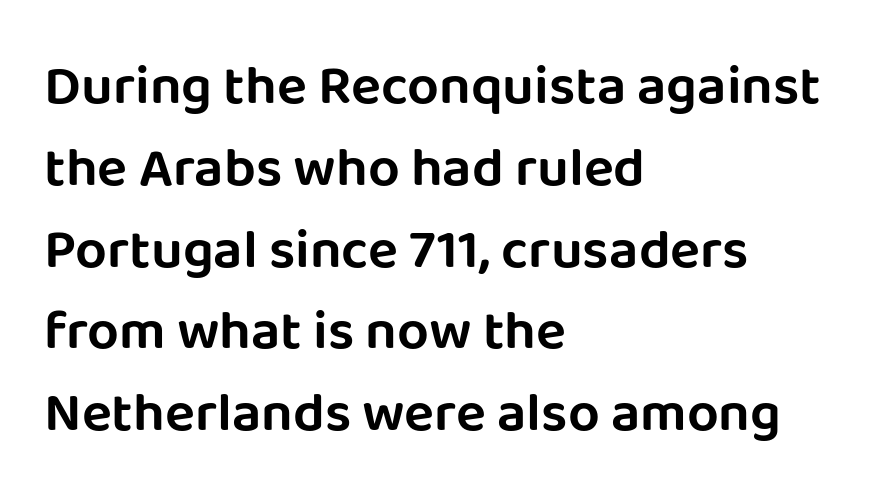
The letters sit at their default tracking, neither squeezed nor spread. Think of a printed novel: that variable character pitch is what you see here. These lines stack with their left ends in a neat column. To sum up the face: it is a sans, with no serifs. What's the leading like? Ordinary, nothing unusual. A roman cut, with each character standing at attention.
